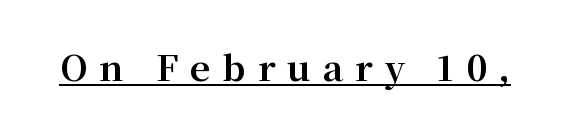
The image shows 35 px bold serif type, upright; set unusually wide letter spacing (+0.34 em), underlined; medium stroke contrast and a medium x-height.
